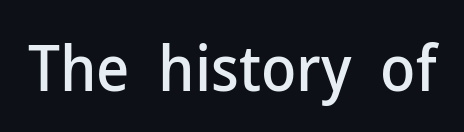
The image shows 64 px sans-serif type, upright; set normal letter spacing, not underlined; low stroke contrast and a medium x-height.
